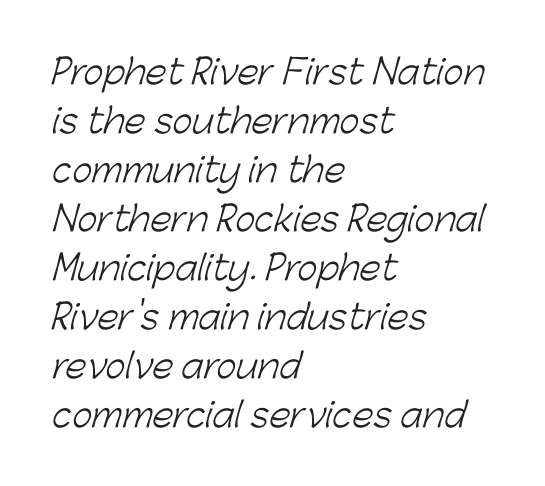
Words appear dense and cohesive because spacing is normal. A student would call this left alignment; a typographer would say flush left, rag right. Type without underlining. Stroke mass is kept to a normal reading level or below. The designer left line spacing at the default.
